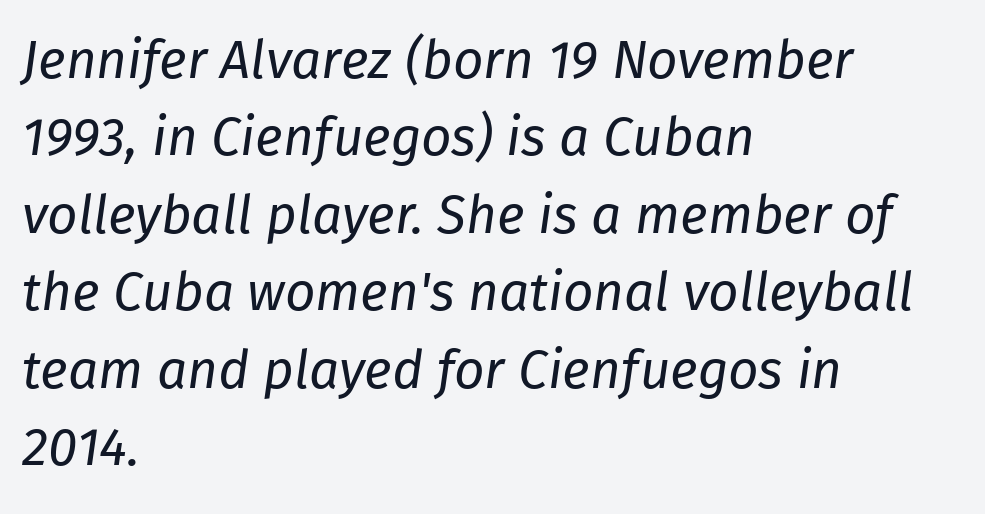
Q: Is the text bold? A: No.
Q: Is the text italic (slanted)? A: Yes, it leans right by about 8 degrees.
Q: Is the text underlined? A: No.
Q: How is the paragraph aligned? A: Left-aligned.
Q: Is the spacing between letters normal or unusually wide? A: Normal.
Q: Is the spacing between lines tight, normal or loose? A: Normal.
Q: Width (condensed, normal, or wide)? A: Normal.
Q: Stroke contrast? A: Low.
Q: x-height? A: Medium.
Q: Monospaced? A: No.
